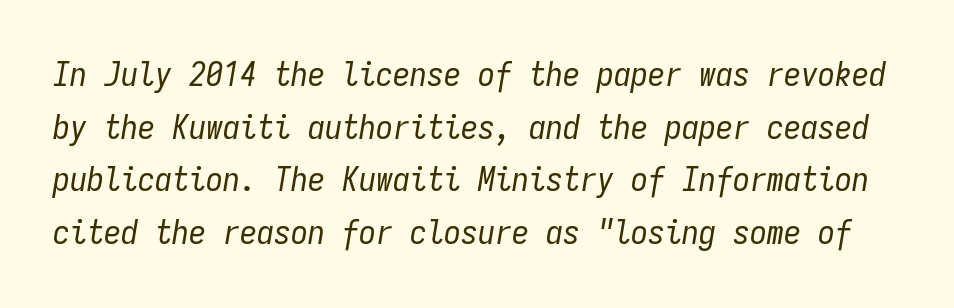
The horizontal fit of the characters is conventional and even. Slant detected: the letters are inclined. Decoration check: the copy has no underline. These lines sit exactly where default settings would place them. This reads as an unemphasized weight, regular at the heaviest. Note the uniform advance width — an 'i' takes as much space as an 'm'.
